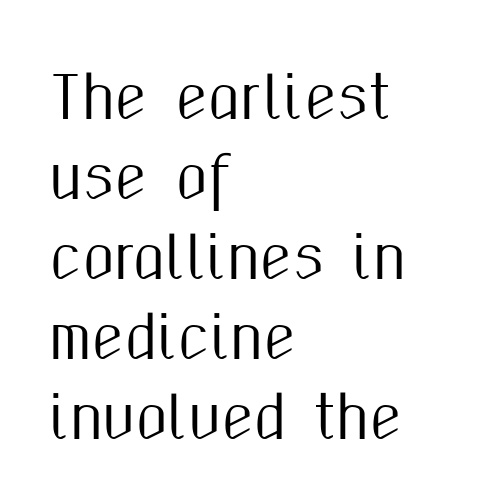
{"serif": "no", "italic": "no", "width": "condensed", "stroke_contrast": "medium", "x_height": "medium", "monospaced": "no", "underline": "no", "align": "left", "line_spacing": "normal", "line_spacing_ratio": 1.38, "letter_spacing": "normal", "letter_spacing_em": 0.0, "glyph_px": 58}
